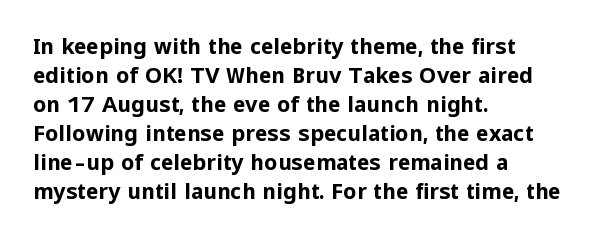
{"italic": "no", "bold": "yes", "underline": "no", "align": "left", "line_spacing": "normal", "line_spacing_ratio": 1.38, "letter_spacing": "normal", "letter_spacing_em": 0.0, "glyph_px": 21}
